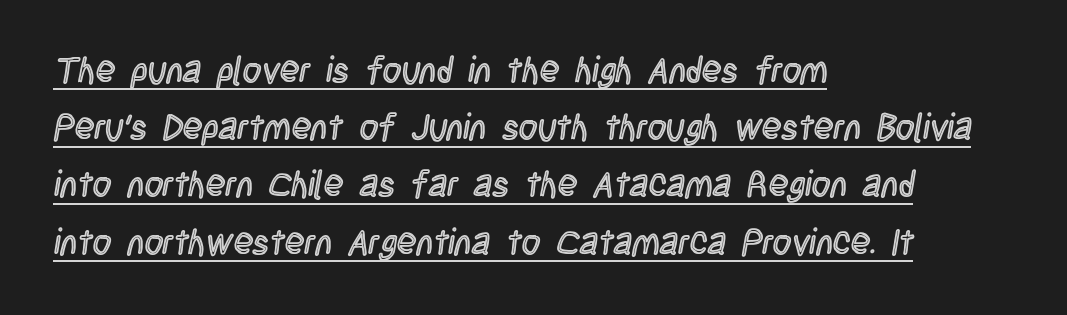
{"width": "condensed", "x_height": "large", "monospaced": "no", "underline": "yes", "align": "left", "line_spacing": "normal", "line_spacing_ratio": 1.59, "letter_spacing": "normal", "letter_spacing_em": 0.0, "glyph_px": 36}
